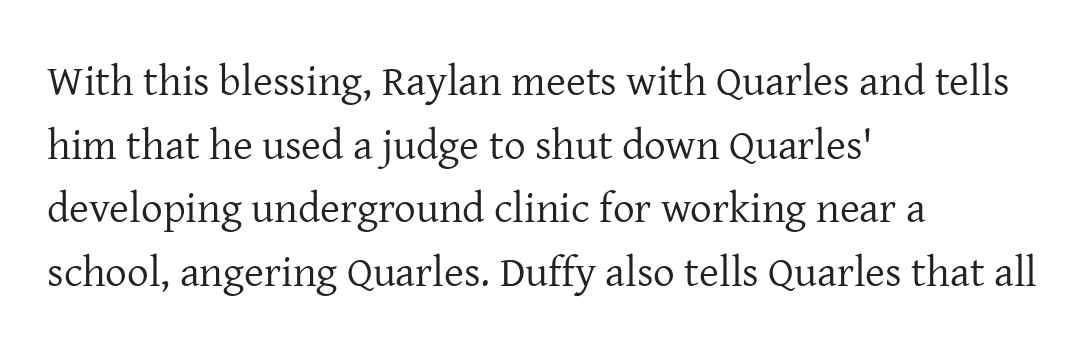
The image shows 43 px regular-weight serif type, upright; set left-aligned, normal line spacing (1.48x), normal letter spacing, not underlined; low stroke contrast and a medium x-height.
